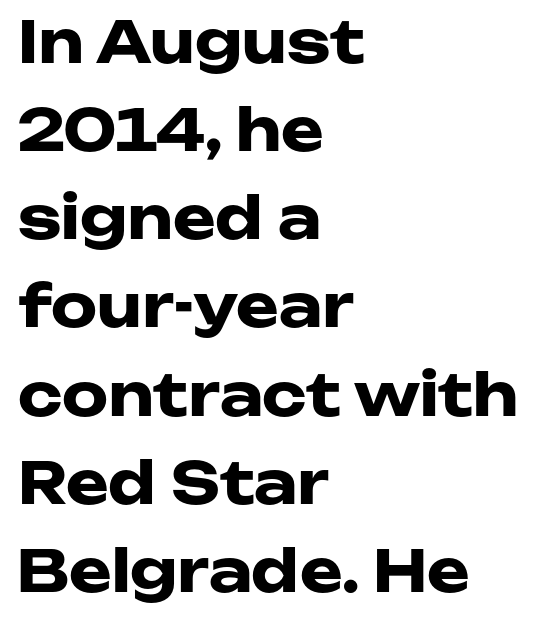
The image shows 58 px heavy, wide sans-serif type, upright; set left-aligned, normal line spacing (1.52x), normal letter spacing, not underlined; low stroke contrast and a medium x-height.
